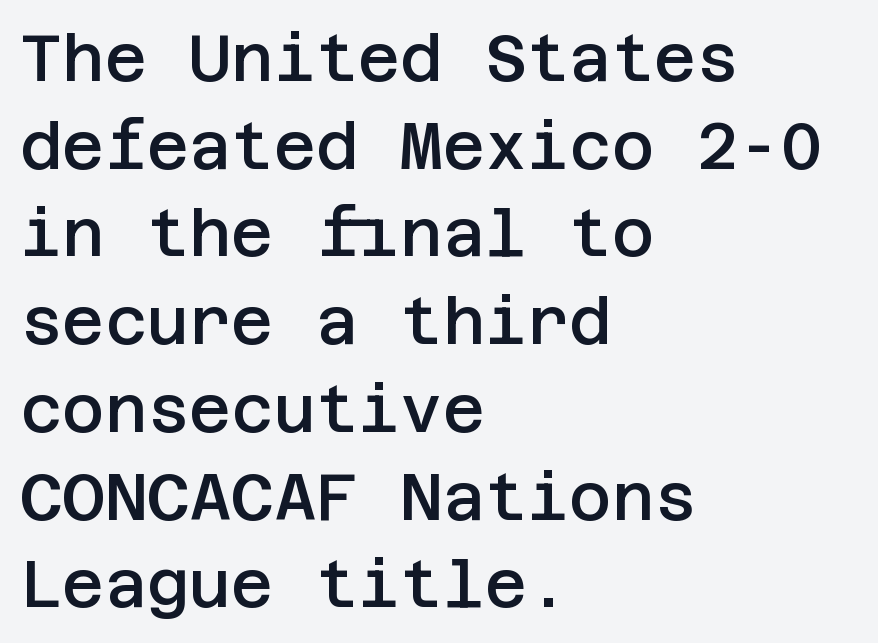
Q: Is the text bold? A: Semi-bold.
Q: Is the text italic (slanted)? A: No, it is upright.
Q: Is the typeface a serif or a sans-serif typeface? A: Sans-serif.
Q: Is the text underlined? A: No.
Q: How is the paragraph aligned? A: Left-aligned.
Q: Is the spacing between letters normal or unusually wide? A: Normal.
Q: Is the spacing between lines tight, normal or loose? A: Normal.
Q: Width (condensed, normal, or wide)? A: Normal.
Q: Stroke contrast? A: Low.
Q: x-height? A: Large.
